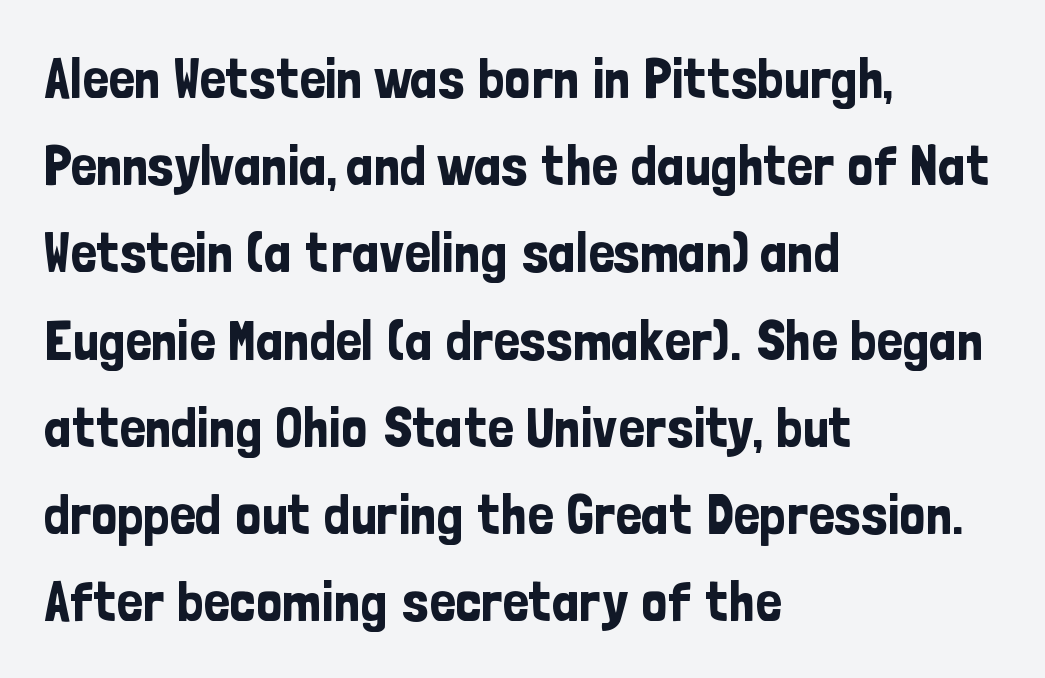
Q: Is the text italic (slanted)? A: No, it is upright.
Q: Is the typeface a serif or a sans-serif typeface? A: Sans-serif.
Q: Is the text underlined? A: No.
Q: How is the paragraph aligned? A: Left-aligned.
Q: Is the spacing between letters normal or unusually wide? A: Normal.
Q: Is the spacing between lines tight, normal or loose? A: Normal.
Q: Width (condensed, normal, or wide)? A: Condensed.
Q: Stroke contrast? A: Low.
Q: x-height? A: Medium.
Q: Monospaced? A: No.
